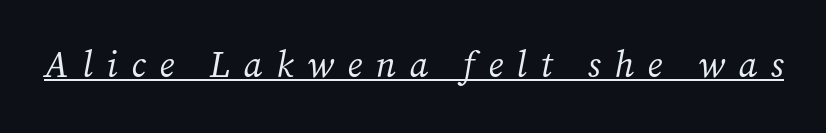
Character widths vary here, with narrow letters taking less room than wide ones. Characters follow at a spacing far wider than the type designer built in. The rendering uses the underline text-decoration. Heaviness? Minimal to ordinary, like unemphasized prose. This sample uses a serif face.
